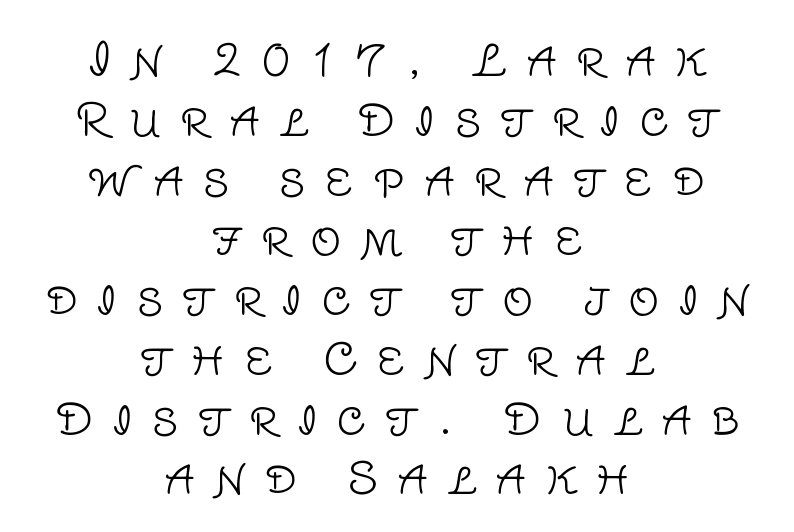
The rendering uses natural spacing where letterforms have individual widths. Decoration check: the copy has no underline. The type family on display is of the sans-serif kind.
